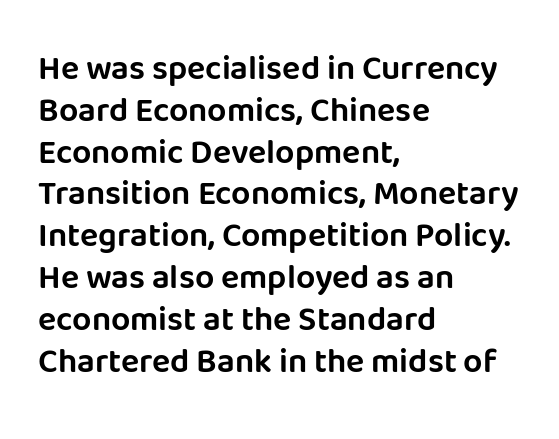
The image shows 34 px sans-serif type, upright; set left-aligned, line spacing 1.23x, normal letter spacing, not underlined; low stroke contrast and a large x-height.
